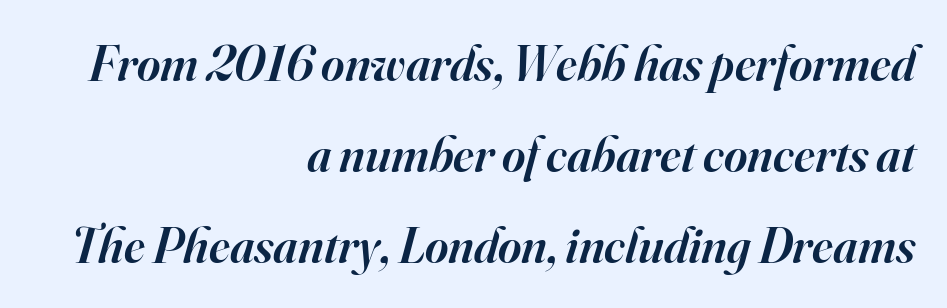
{"serif": "yes", "italic": "yes", "lean": "right", "slant_degrees": 16, "bold": "semi", "weight": "semibold", "width": "normal", "stroke_contrast": "high", "x_height": "small", "monospaced": "no", "underline": "no", "align": "right", "line_spacing_ratio": 1.82, "letter_spacing": "normal", "letter_spacing_em": 0.0, "glyph_px": 50}
